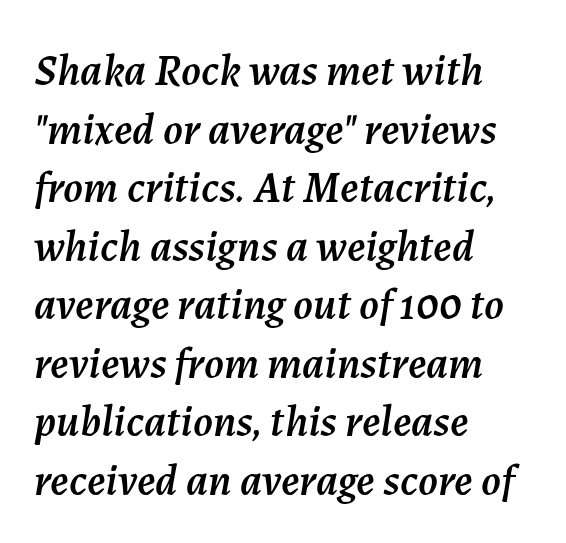
{"italic": "yes", "lean": "right", "slant_degrees": 7, "width": "normal", "stroke_contrast": "medium", "x_height": "medium", "monospaced": "no", "underline": "no", "align": "left", "line_spacing": "normal", "line_spacing_ratio": 1.33, "letter_spacing": "normal", "letter_spacing_em": 0.0, "glyph_px": 44}
